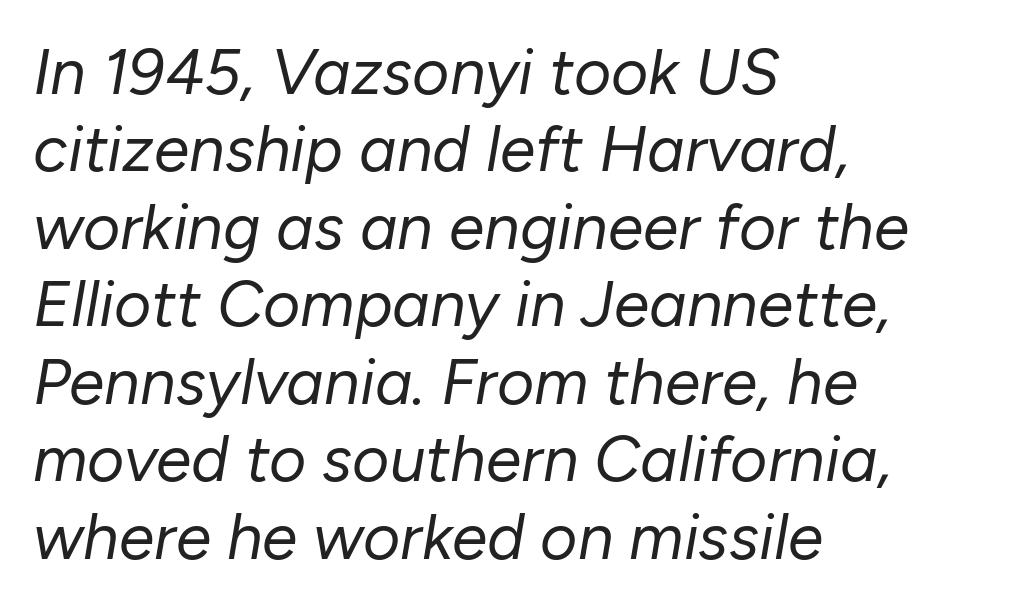
{"italic": "yes", "lean": "right", "slant_degrees": 10, "bold": "no", "weight": "regular", "width": "normal", "stroke_contrast": "low", "x_height": "medium", "monospaced": "no", "underline": "no", "align": "left", "line_spacing_ratio": 1.21, "letter_spacing": "normal", "letter_spacing_em": 0.0, "glyph_px": 64}
